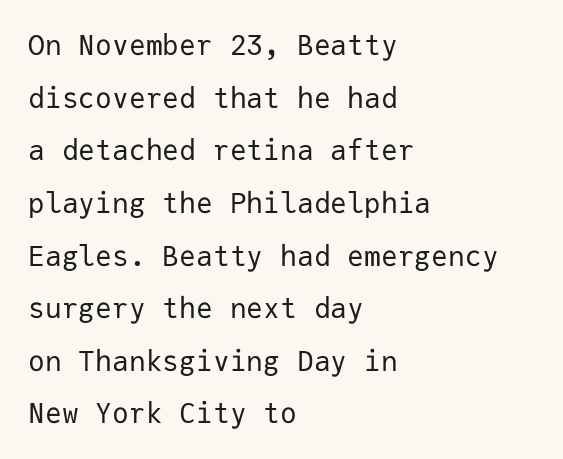
The image shows 28 px regular-weight sans-serif type, upright, monospaced; set left-aligned, line spacing 1.88x, normal letter spacing, not underlined; low stroke contrast and a medium x-height.
